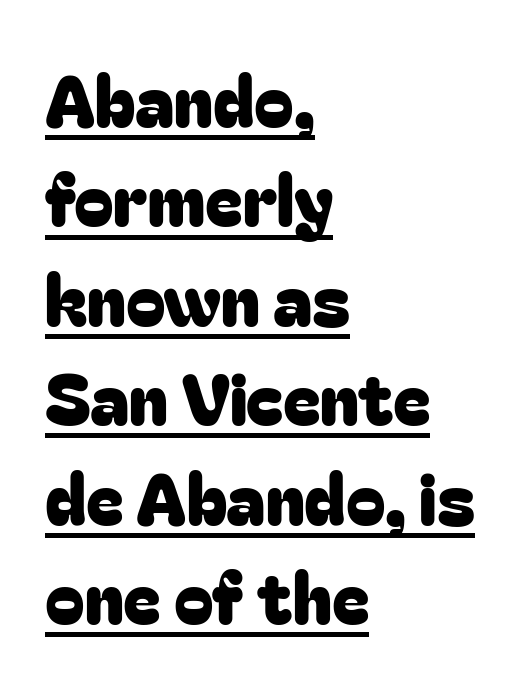
Q: Is the text italic (slanted)? A: No, it is upright.
Q: Is the typeface a serif or a sans-serif typeface? A: Sans-serif.
Q: Is the text underlined? A: Yes.
Q: How is the paragraph aligned? A: Left-aligned.
Q: Is the spacing between letters normal or unusually wide? A: Normal.
Q: Is the spacing between lines tight, normal or loose? A: Normal.
Q: Width (condensed, normal, or wide)? A: Normal.
Q: Stroke contrast? A: Low.
Q: x-height? A: Medium.
Q: Monospaced? A: No.
